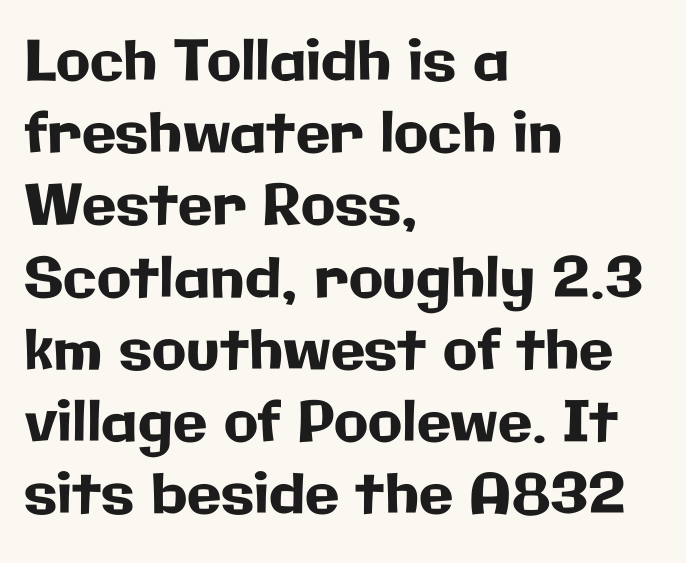
{"serif": "no", "italic": "no", "width": "normal", "stroke_contrast": "low", "x_height": "medium", "monospaced": "no", "underline": "no", "align": "left", "line_spacing": "normal", "line_spacing_ratio": 1.29, "letter_spacing": "normal", "letter_spacing_em": 0.0, "glyph_px": 56}
